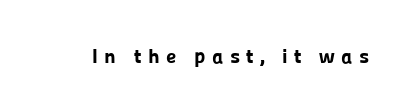
{"italic": "no", "bold": "yes", "underline": "no", "letter_spacing": "wide", "letter_spacing_em": 0.3, "glyph_px": 21}
